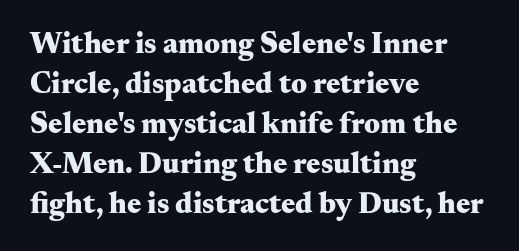
The image shows 30 px heavy, wide serif type, upright; set left-aligned, normal line spacing (1.33x), normal letter spacing, not underlined; medium stroke contrast and a small x-height.
